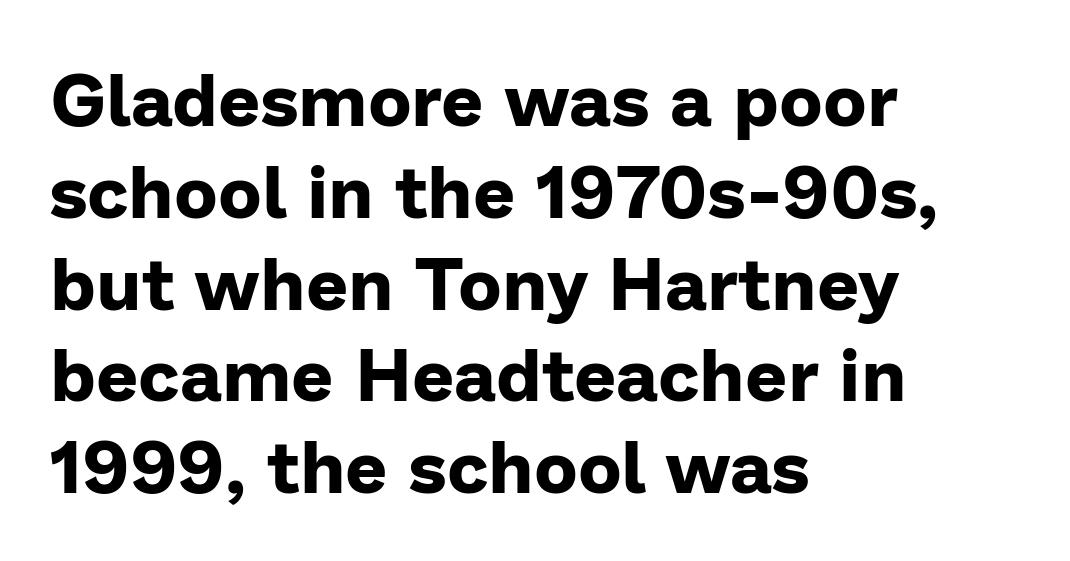
The image shows 74 px bold sans-serif type, upright; set left-aligned, line spacing 1.24x, normal letter spacing, not underlined; low stroke contrast and a medium x-height.
